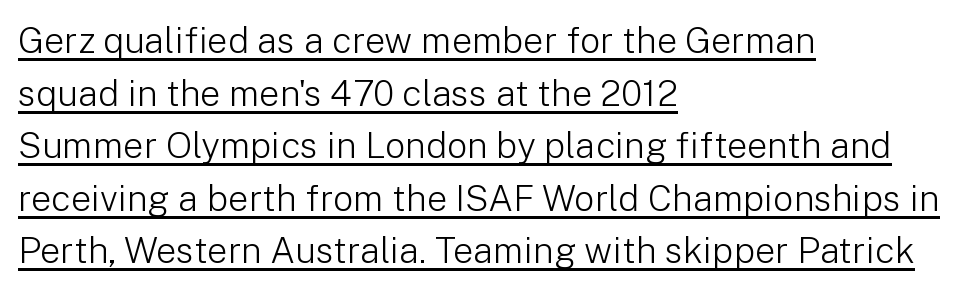
Q: Is the text bold? A: No.
Q: Is the text italic (slanted)? A: No, it is upright.
Q: Is the typeface a serif or a sans-serif typeface? A: Sans-serif.
Q: Is the text underlined? A: Yes.
Q: How is the paragraph aligned? A: Left-aligned.
Q: Is the spacing between letters normal or unusually wide? A: Normal.
Q: Is the spacing between lines tight, normal or loose? A: Normal.
Q: Width (condensed, normal, or wide)? A: Normal.
Q: Stroke contrast? A: Low.
Q: x-height? A: Medium.
Q: Monospaced? A: No.
